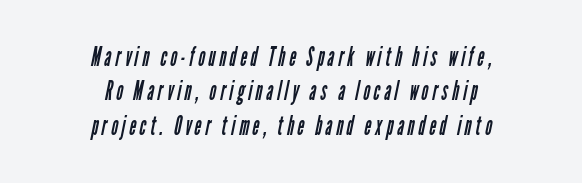
The image shows 26 px text type; set centered, normal line spacing (1.32x), not underlined.
